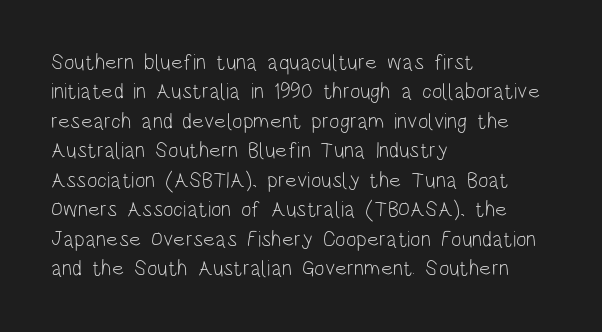
Bare-footed words on every line. Every stem runs plumb, perpendicular to the baseline. The typesetting does not lean heavy: it is not bold. Tracking value appears to be zero — textbook default spacing. The vertical gap from one line to the next is medium.
